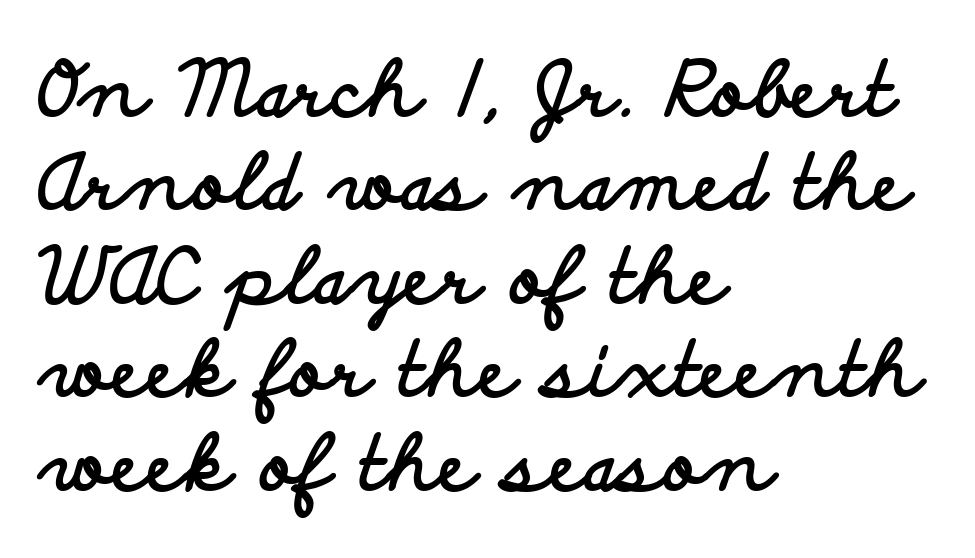
The image shows 76 px bold, wide sans-serif type; set left-aligned, line spacing 1.23x, normal letter spacing, not underlined; low stroke contrast and a small x-height.
